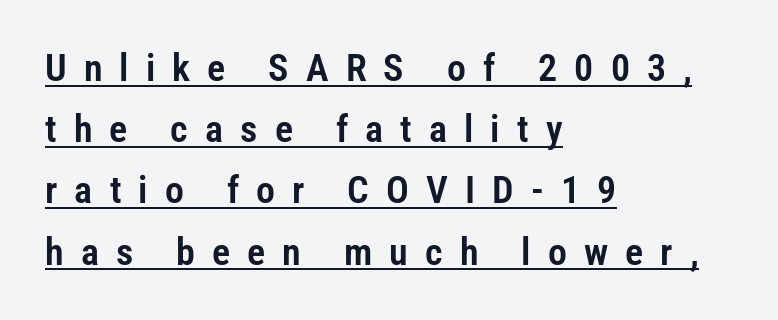
{"serif": "no", "italic": "no", "width": "condensed", "stroke_contrast": "low", "x_height": "medium", "monospaced": "no", "underline": "yes", "align": "left", "line_spacing": "normal", "line_spacing_ratio": 1.61, "letter_spacing": "wide", "letter_spacing_em": 0.45, "glyph_px": 38}
